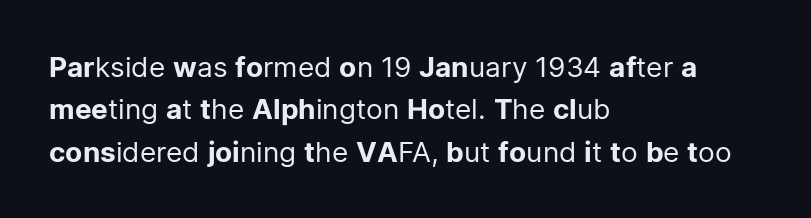
Q: Is the text bold? A: No.
Q: Is the text italic (slanted)? A: No, it is upright.
Q: Is the typeface a serif or a sans-serif typeface? A: Sans-serif.
Q: Is the text underlined? A: No.
Q: How is the paragraph aligned? A: Left-aligned.
Q: Is the spacing between letters normal or unusually wide? A: Normal.
Q: Is the spacing between lines tight, normal or loose? A: Normal.
Q: Width (condensed, normal, or wide)? A: Normal.
Q: Stroke contrast? A: Low.
Q: x-height? A: Medium.
Q: Monospaced? A: No.
